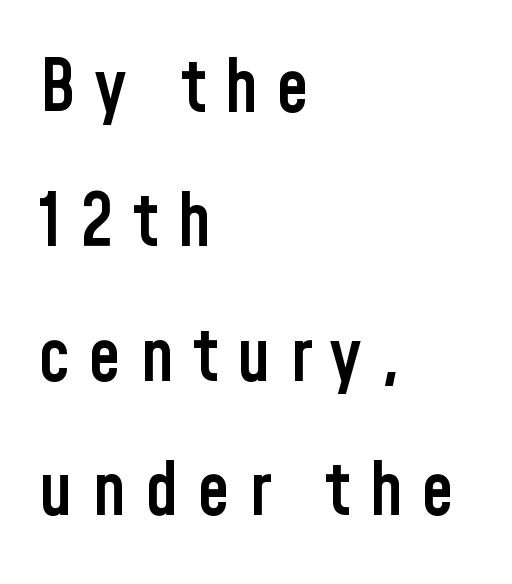
{"serif": "no", "italic": "no", "bold": "semi", "weight": "semibold", "width": "condensed", "stroke_contrast": "low", "x_height": "medium", "monospaced": "no", "underline": "no", "align": "left", "line_spacing_ratio": 1.84, "letter_spacing": "wide", "letter_spacing_em": 0.26, "glyph_px": 73}
